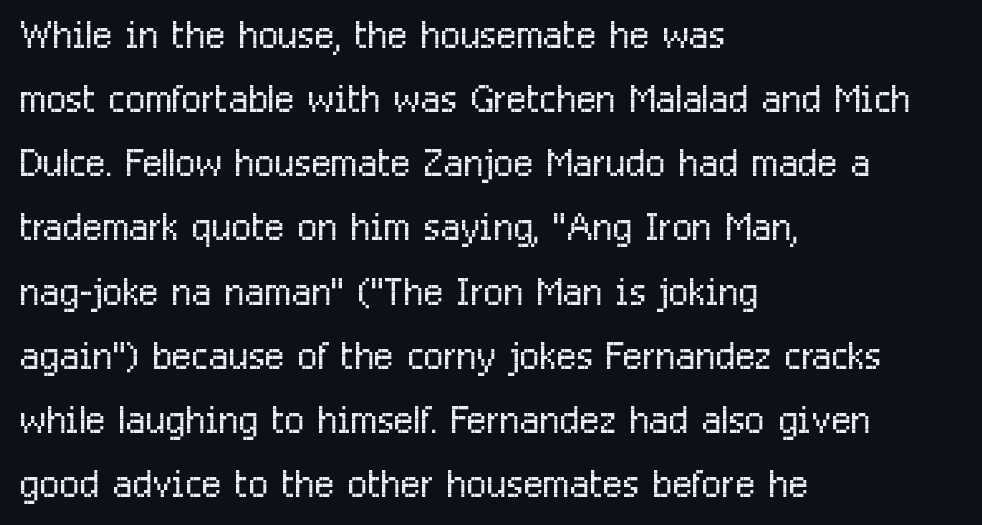
Q: Is the text bold? A: No.
Q: Is the text italic (slanted)? A: No, it is upright.
Q: Is the typeface a serif or a sans-serif typeface? A: Sans-serif.
Q: Is the text underlined? A: No.
Q: How is the paragraph aligned? A: Left-aligned.
Q: Is the spacing between letters normal or unusually wide? A: Normal.
Q: Width (condensed, normal, or wide)? A: Condensed.
Q: Stroke contrast? A: Low.
Q: x-height? A: Medium.
Q: Monospaced? A: No.
